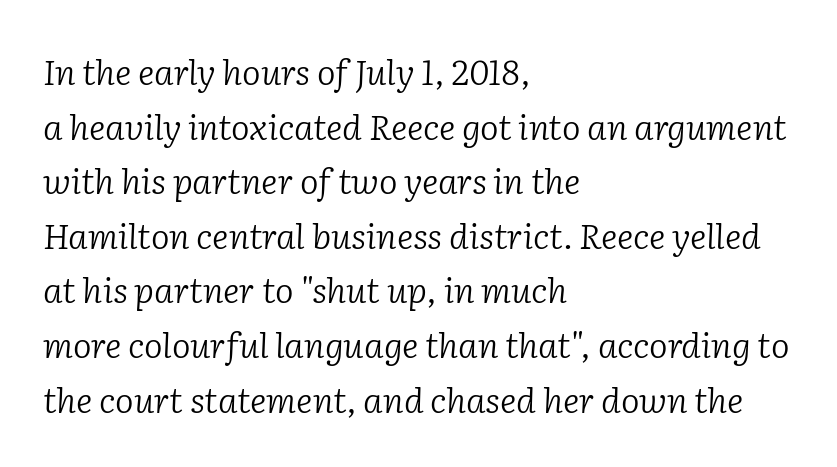
Q: Is the text bold? A: No.
Q: Is the text italic (slanted)? A: Yes, it leans right by about 2 degrees.
Q: Is the typeface a serif or a sans-serif typeface? A: Serif.
Q: Is the text underlined? A: No.
Q: How is the paragraph aligned? A: Left-aligned.
Q: Is the spacing between letters normal or unusually wide? A: Normal.
Q: Is the spacing between lines tight, normal or loose? A: Normal.
Q: Width (condensed, normal, or wide)? A: Normal.
Q: Stroke contrast? A: Low.
Q: x-height? A: Medium.
Q: Monospaced? A: No.
